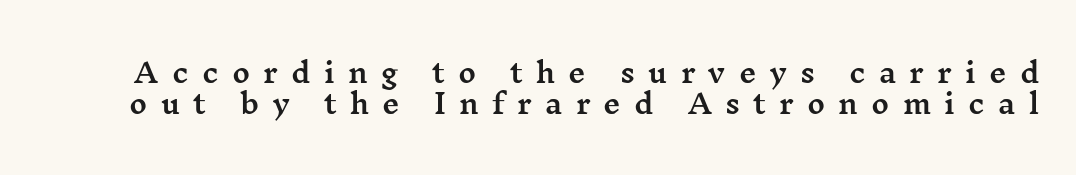
No italicization has been applied; the sample stays upright. Bare-footed words on every line. Cramped leading. Substantial extra tracking has been applied to these lines.
